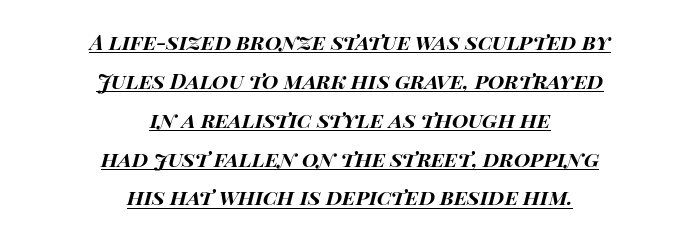
{"italic": "yes", "lean": "right", "slant_degrees": 15, "bold": "yes", "underline": "yes", "align": "center", "line_spacing_ratio": 1.85, "letter_spacing": "normal", "letter_spacing_em": 0.0, "glyph_px": 21}
